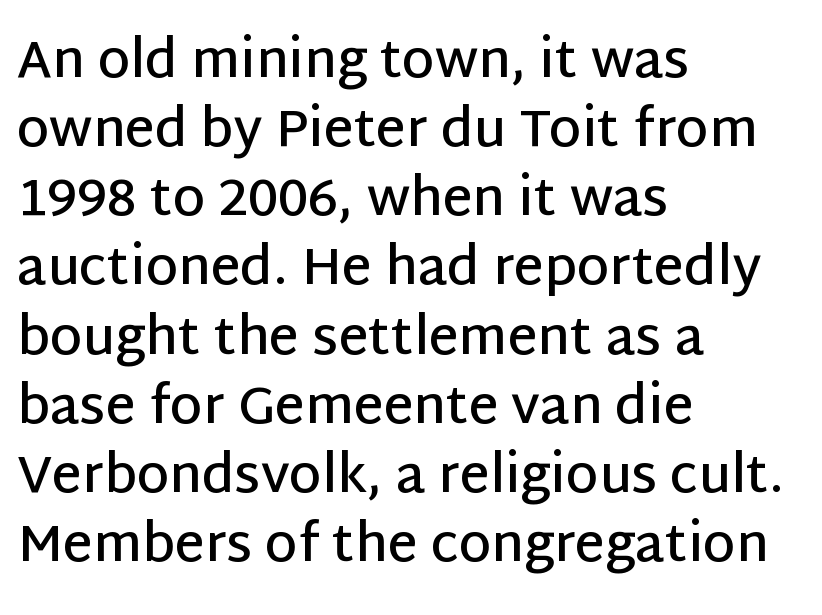
Q: Is the text bold? A: Semi-bold.
Q: Is the text italic (slanted)? A: No, it is upright.
Q: Is the typeface a serif or a sans-serif typeface? A: Sans-serif.
Q: Is the text underlined? A: No.
Q: How is the paragraph aligned? A: Left-aligned.
Q: Is the spacing between letters normal or unusually wide? A: Normal.
Q: Is the spacing between lines tight, normal or loose? A: Normal.
Q: Width (condensed, normal, or wide)? A: Normal.
Q: Stroke contrast? A: Low.
Q: x-height? A: Large.
Q: Monospaced? A: No.
